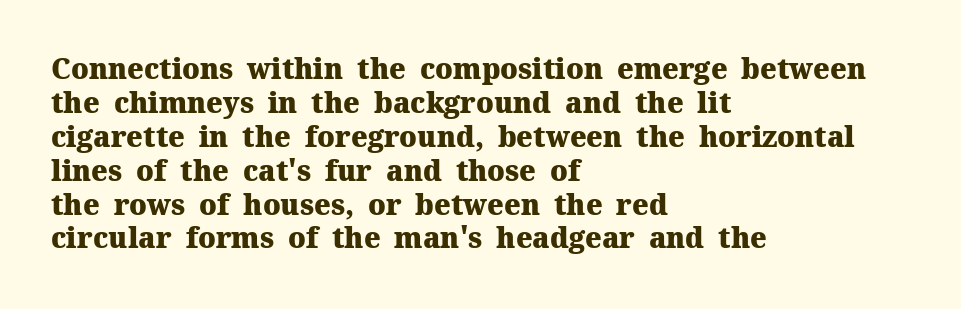
The image shows 28 px heavy serif type, upright; set left-aligned, line spacing 1.21x, normal letter spacing, not underlined; medium stroke contrast and a medium x-height.
